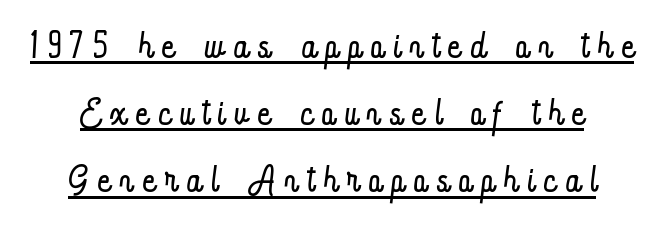
The image shows 52 px light, condensed type; set normal line spacing (1.29x), unusually wide letter spacing (+0.2 em), underlined; low stroke contrast and a small x-height.
